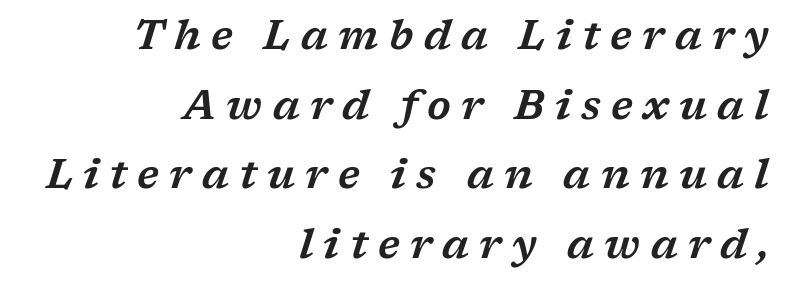
The image shows 41 px wide serif type, italic (leaning right); set right-aligned, normal line spacing (1.7x), unusually wide letter spacing (+0.25 em), not underlined; low stroke contrast and a medium x-height.
